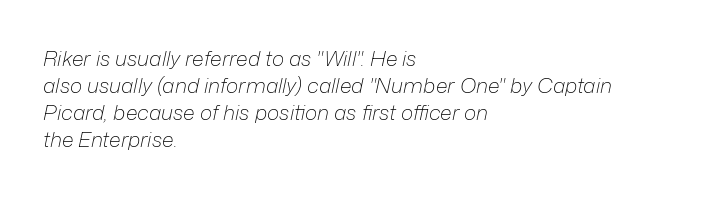
The image shows 21 px text type, italic (leaning right); set left-aligned, normal line spacing (1.29x), normal letter spacing, not underlined.
